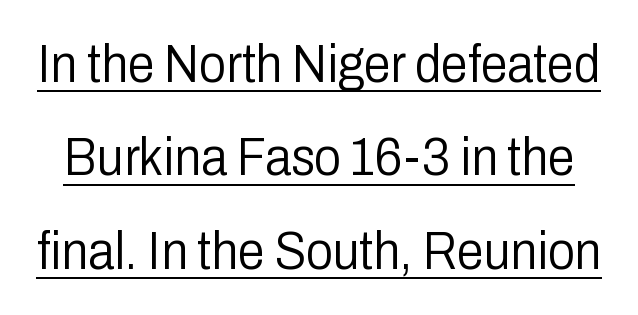
Q: Is the text bold? A: No.
Q: Is the text italic (slanted)? A: No, it is upright.
Q: Is the typeface a serif or a sans-serif typeface? A: Sans-serif.
Q: Is the text underlined? A: Yes.
Q: Is the spacing between letters normal or unusually wide? A: Normal.
Q: Width (condensed, normal, or wide)? A: Condensed.
Q: Stroke contrast? A: Low.
Q: x-height? A: Medium.
Q: Monospaced? A: No.
